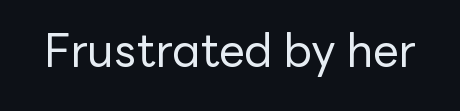
{"serif": "no", "italic": "no", "bold": "no", "weight": "regular", "width": "normal", "stroke_contrast": "low", "x_height": "medium", "monospaced": "no", "underline": "no", "letter_spacing": "normal", "letter_spacing_em": 0.0, "glyph_px": 46}
